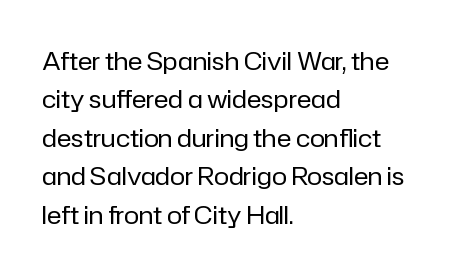
The image shows 25 px text type, upright; set left-aligned, normal line spacing (1.54x), normal letter spacing, not underlined.
